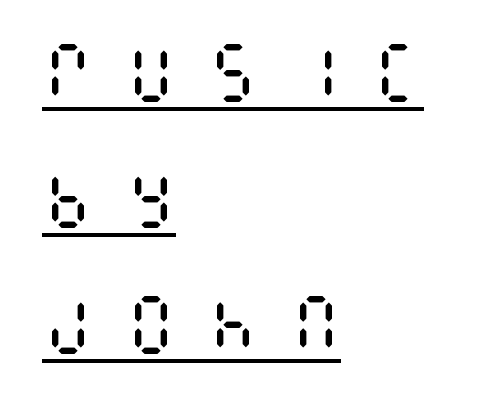
The image shows 64 px regular-weight, condensed type, upright; set left-aligned, loose line spacing (1.97x), unusually wide letter spacing (+0.49 em), underlined; medium stroke contrast and a large x-height.
